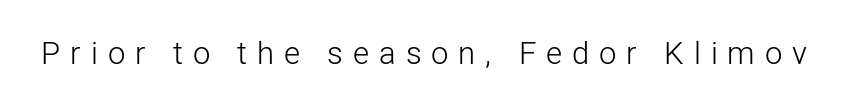
Is this a fixed-width face? No — the glyphs have proportional, varying widths. These glyphs show unthickened strokes, regular width or finer. Only glyphs here, with clear space below each row. The passage shown has open, widely tracked lettering throughout. Every character sits straight up, as roman type does. Check where the strokes stop: nothing finishes them off — pure sans.
